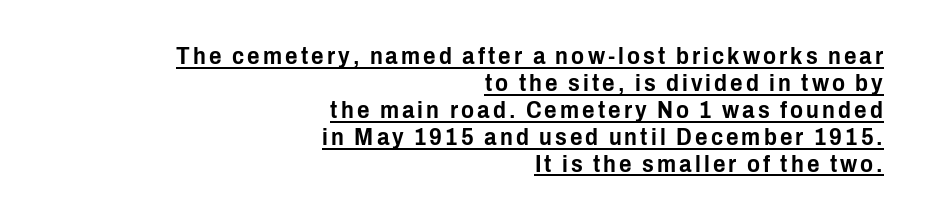
Posture: straight, roman, zero tilt. This block would grow much taller if given ordinary leading; it's compressed now. The paragraph shown leans on its right margin. In designer terms, the underline attribute is active on this setting.
